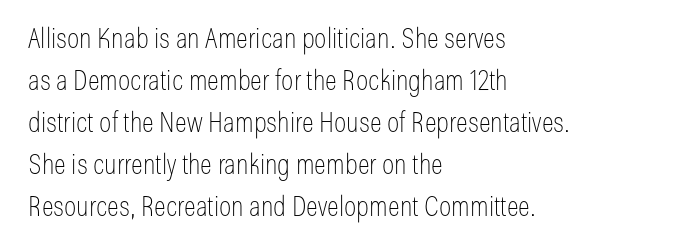
The image shows 28 px thin, condensed sans-serif type, upright; set left-aligned, normal line spacing (1.5x), normal letter spacing, not underlined; low stroke contrast and a medium x-height.
